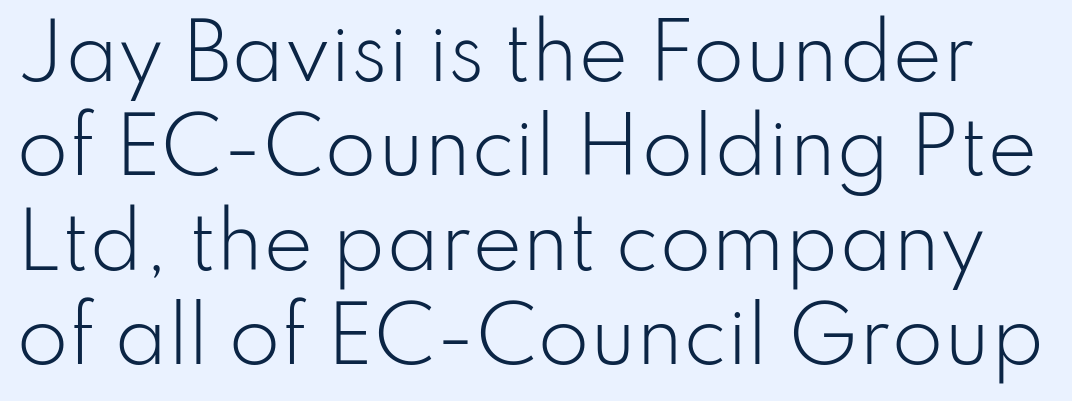
Q: Is the text bold? A: No.
Q: Is the text italic (slanted)? A: No, it is upright.
Q: Is the typeface a serif or a sans-serif typeface? A: Sans-serif.
Q: Is the text underlined? A: No.
Q: Is the spacing between letters normal or unusually wide? A: Normal.
Q: Is the spacing between lines tight, normal or loose? A: Normal.
Q: Width (condensed, normal, or wide)? A: Normal.
Q: Stroke contrast? A: Low.
Q: x-height? A: Small.
Q: Monospaced? A: No.
